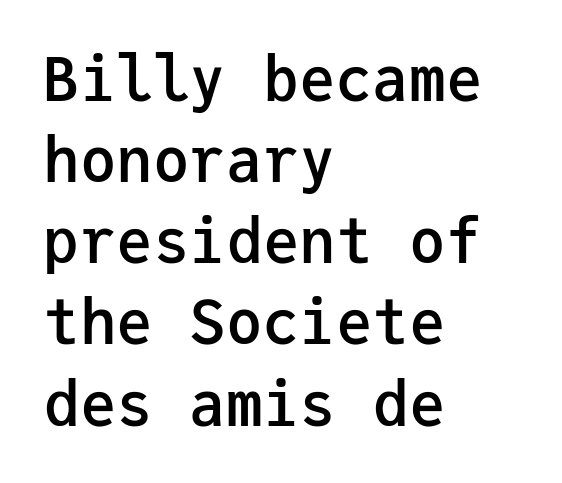
Q: Is the text bold? A: Semi-bold.
Q: Is the text italic (slanted)? A: No, it is upright.
Q: Is the typeface a serif or a sans-serif typeface? A: Sans-serif.
Q: Is the text underlined? A: No.
Q: How is the paragraph aligned? A: Left-aligned.
Q: Is the spacing between letters normal or unusually wide? A: Normal.
Q: Is the spacing between lines tight, normal or loose? A: Normal.
Q: Width (condensed, normal, or wide)? A: Normal.
Q: Stroke contrast? A: Low.
Q: x-height? A: Medium.
Q: Monospaced? A: Yes.
